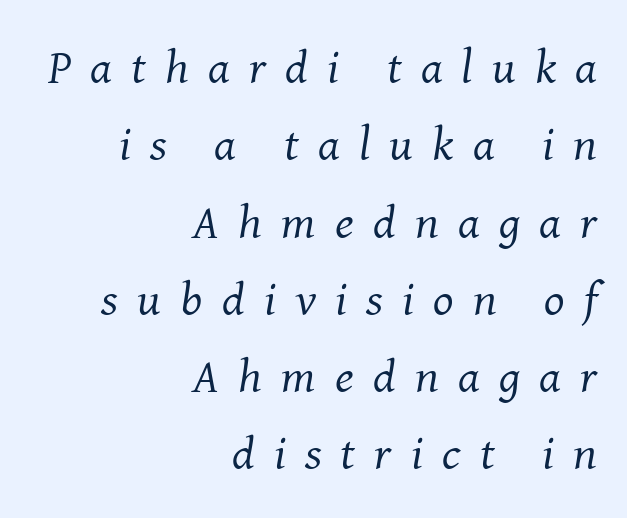
{"serif": "yes", "italic": "yes", "lean": "right", "slant_degrees": 8, "bold": "no", "weight": "regular", "width": "normal", "stroke_contrast": "medium", "x_height": "medium", "monospaced": "no", "underline": "no", "align": "right", "line_spacing": "normal", "line_spacing_ratio": 1.61, "letter_spacing": "wide", "letter_spacing_em": 0.4, "glyph_px": 48}
